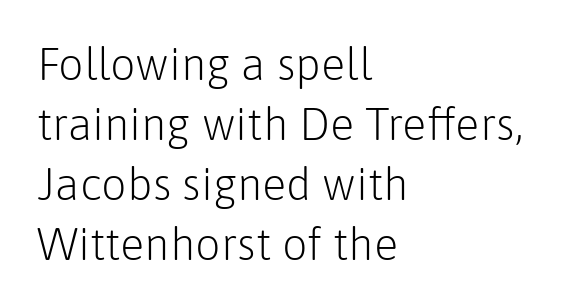
The image shows 45 px light sans-serif type, upright; set left-aligned, normal line spacing (1.33x), normal letter spacing, not underlined; low stroke contrast and a medium x-height.
